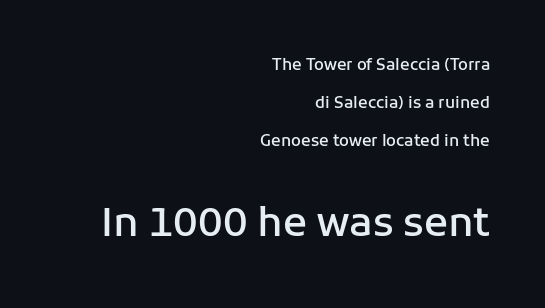
The image shows 40 px semibold sans-serif type, upright; set right-aligned, loose line spacing (2.36x), normal letter spacing, not underlined; the second (bottom) block is 2.5x larger; low stroke contrast and a medium x-height.
